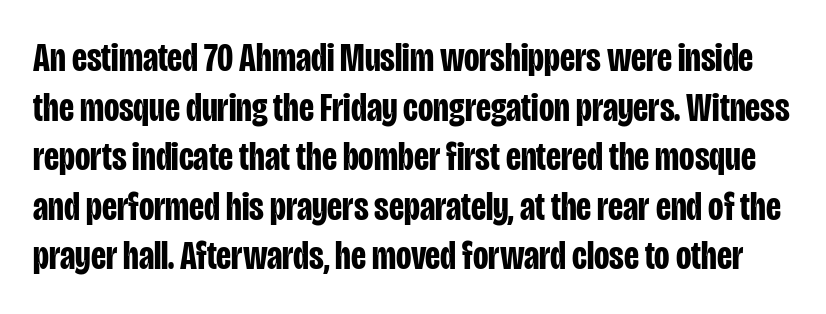
{"serif": "no", "italic": "no", "bold": "yes", "weight": "bold", "width": "condensed", "stroke_contrast": "low", "x_height": "large", "monospaced": "no", "underline": "no", "line_spacing_ratio": 1.24, "letter_spacing": "normal", "letter_spacing_em": 0.0, "glyph_px": 40}
